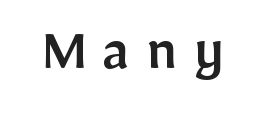
{"serif": "no", "italic": "no", "width": "normal", "stroke_contrast": "low", "x_height": "medium", "monospaced": "no", "underline": "no", "letter_spacing": "wide", "letter_spacing_em": 0.23, "glyph_px": 64}
